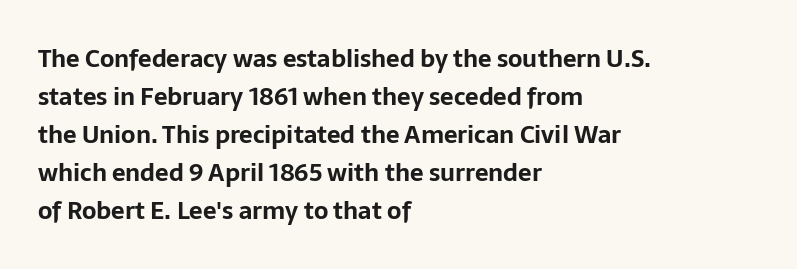
{"italic": "no", "bold": "yes", "underline": "no", "align": "left", "line_spacing": "normal", "line_spacing_ratio": 1.58, "letter_spacing": "normal", "letter_spacing_em": 0.0, "glyph_px": 24}
